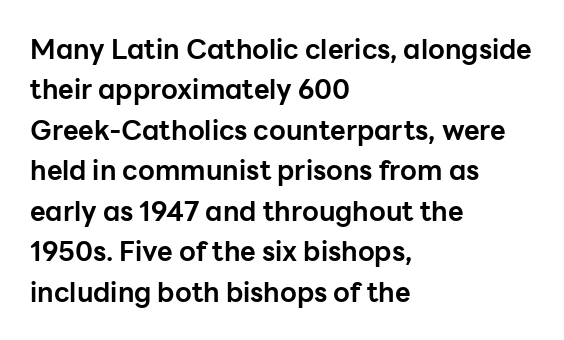
Look at the tracking — it's just the regular setting, nothing added. A classic flush-left, rag-right setting is used for this passage. Lines of text with bare space underneath. The font's upright variant was chosen for this text.
